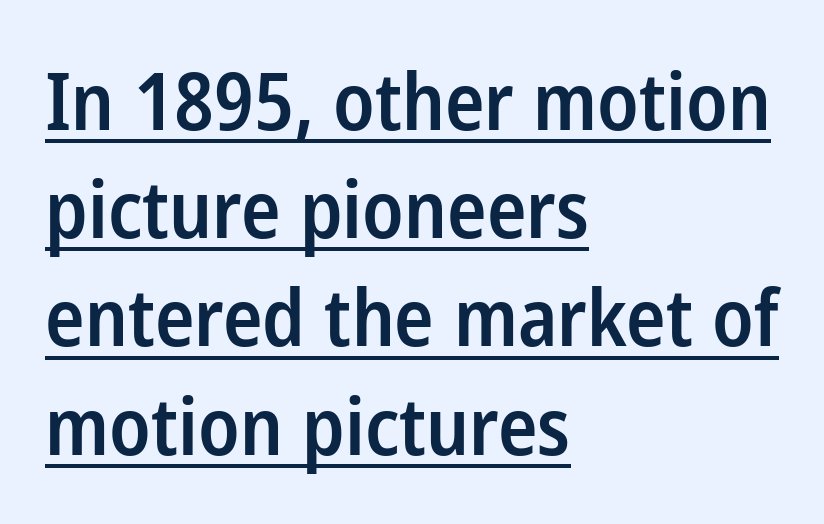
Q: Is the text bold? A: Semi-bold.
Q: Is the text italic (slanted)? A: No, it is upright.
Q: Is the typeface a serif or a sans-serif typeface? A: Sans-serif.
Q: Is the text underlined? A: Yes.
Q: How is the paragraph aligned? A: Left-aligned.
Q: Is the spacing between letters normal or unusually wide? A: Normal.
Q: Is the spacing between lines tight, normal or loose? A: Normal.
Q: Width (condensed, normal, or wide)? A: Condensed.
Q: Stroke contrast? A: Low.
Q: x-height? A: Medium.
Q: Monospaced? A: No.
